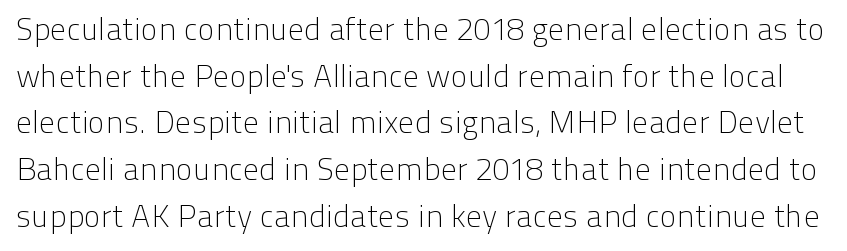
The weight would be labelled regular, book, light, or lighter still. Examine the stroke ends and you'll find no serifs. Each letter keeps its own natural width here, so spacing adapts to shape. No word sits above an underline. Here the glyphs are tracked normally, forming tight word shapes.
